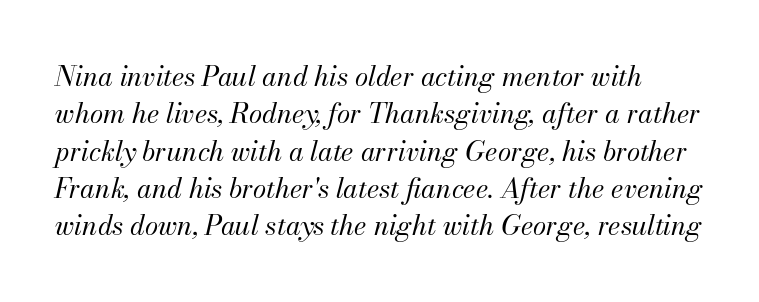
Q: Is the text bold? A: No.
Q: Is the text italic (slanted)? A: Yes, it leans right by about 13 degrees.
Q: Is the text underlined? A: No.
Q: Is the spacing between letters normal or unusually wide? A: Normal.
Q: Is the spacing between lines tight, normal or loose? A: Normal.
